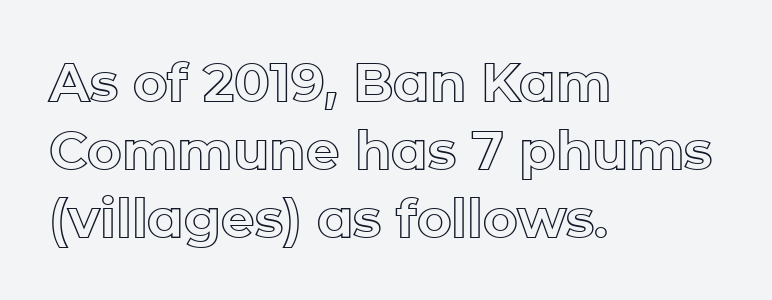
The image shows 53 px text type, upright; set left-aligned, normal line spacing (1.28x), normal letter spacing, not underlined; a medium x-height.
